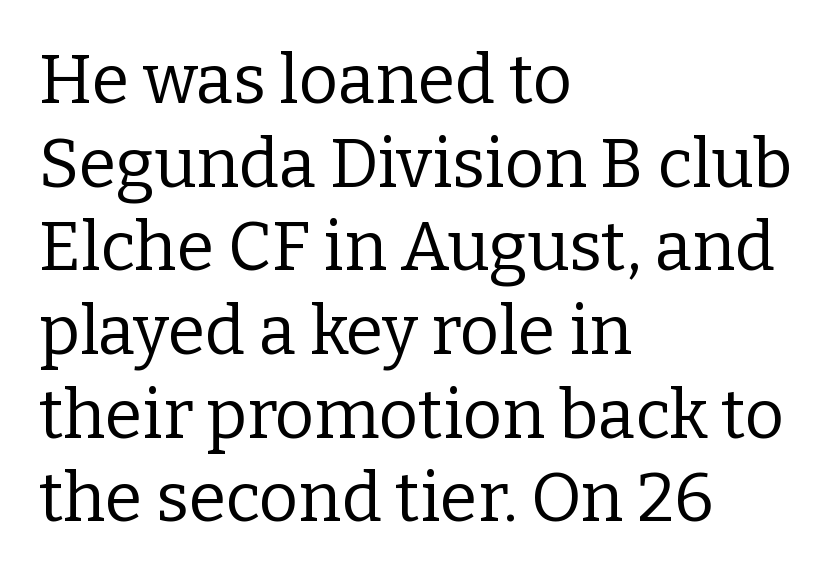
{"serif": "yes", "italic": "no", "bold": "no", "weight": "regular", "width": "normal", "stroke_contrast": "low", "x_height": "medium", "monospaced": "no", "underline": "no", "align": "left", "line_spacing_ratio": 1.23, "letter_spacing": "normal", "letter_spacing_em": 0.0, "glyph_px": 68}
